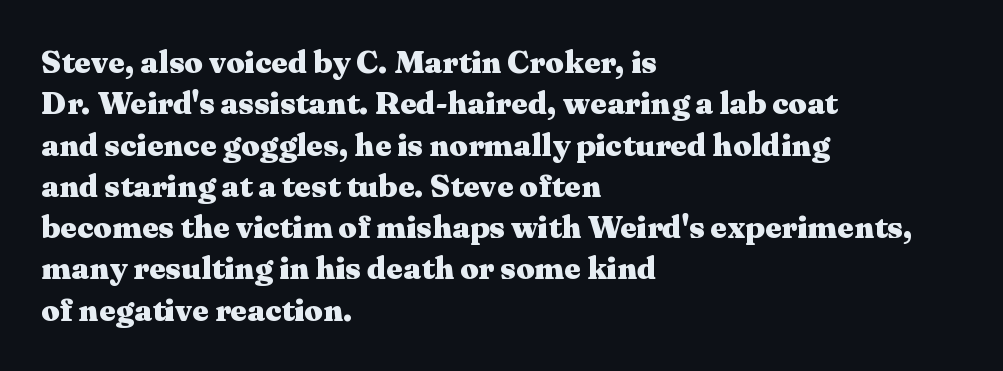
{"serif": "yes", "italic": "no", "bold": "yes", "weight": "heavy", "width": "wide", "stroke_contrast": "medium", "x_height": "medium", "monospaced": "no", "underline": "no", "align": "left", "line_spacing": "normal", "line_spacing_ratio": 1.29, "letter_spacing": "normal", "letter_spacing_em": 0.0, "glyph_px": 32}
